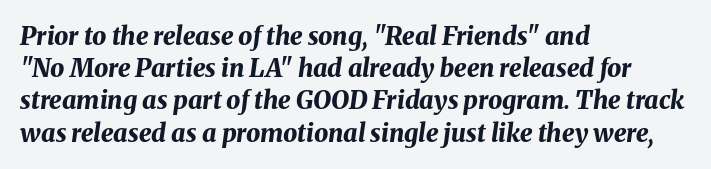
{"italic": "yes", "lean": "right", "slant_degrees": 8, "bold": "yes", "underline": "no", "align": "left", "line_spacing": "normal", "line_spacing_ratio": 1.29, "letter_spacing": "normal", "letter_spacing_em": 0.0, "glyph_px": 25}
